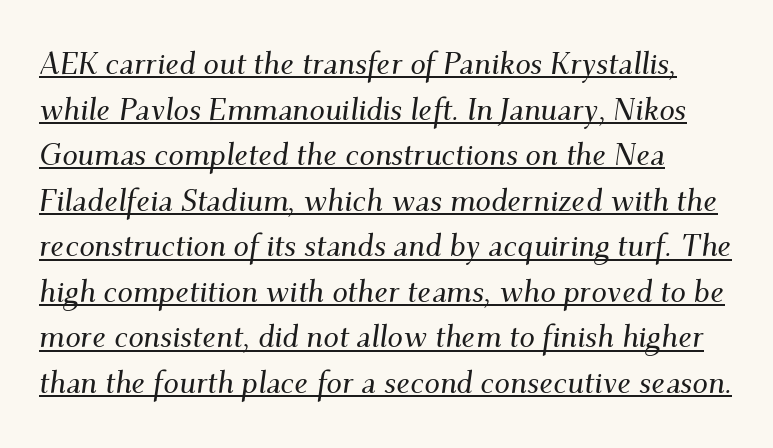
Q: Is the text italic (slanted)? A: Yes, it leans right by about 9 degrees.
Q: Is the typeface a serif or a sans-serif typeface? A: Serif.
Q: Is the text underlined? A: Yes.
Q: Is the spacing between letters normal or unusually wide? A: Normal.
Q: Is the spacing between lines tight, normal or loose? A: Normal.
Q: Width (condensed, normal, or wide)? A: Normal.
Q: Stroke contrast? A: Medium.
Q: x-height? A: Small.
Q: Monospaced? A: No.
